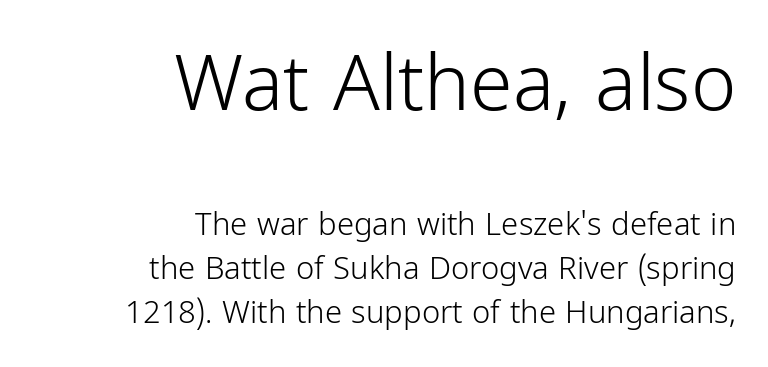
Designer's note — italics off, roman on. A clean baseline with only descenders dipping below it. You get the large type first, then a drop to smaller type. Check where the strokes stop: nothing finishes them off — pure sans. Each letter keeps its own natural width here, so spacing adapts to shape.
